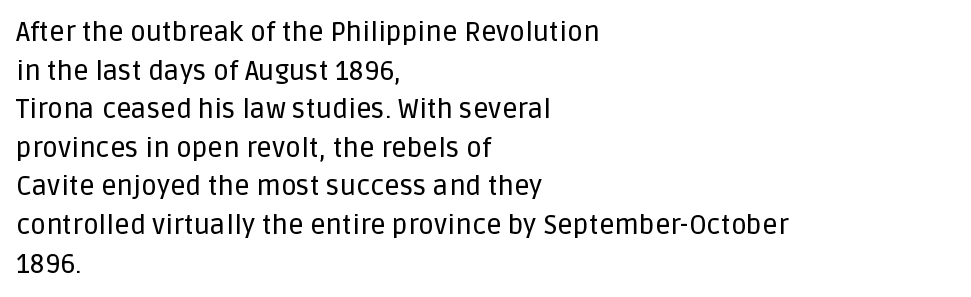
Q: Is the text italic (slanted)? A: No, it is upright.
Q: Is the text underlined? A: No.
Q: How is the paragraph aligned? A: Left-aligned.
Q: Is the spacing between letters normal or unusually wide? A: Normal.
Q: Is the spacing between lines tight, normal or loose? A: Normal.
